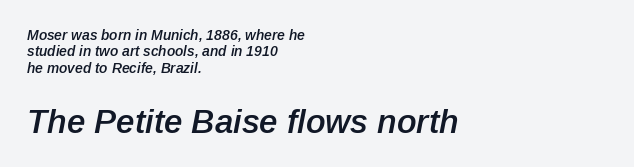
The image shows 33 px semibold type, italic (leaning right); set left-aligned, line spacing 1.17x, normal letter spacing, not underlined; the second (bottom) block is 2.36x larger; low stroke contrast and a medium x-height.
